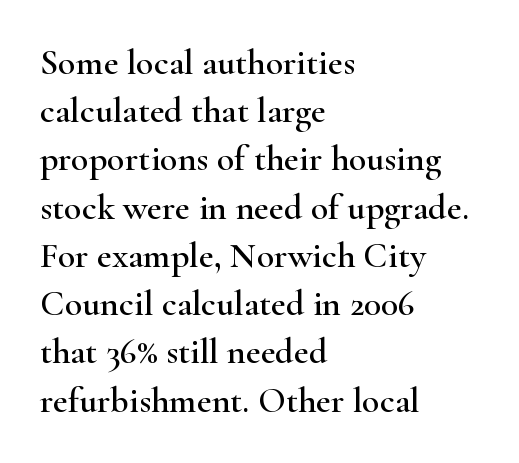
Letters rest on an invisible, unmarked baseline. The rendering uses a moderate line-height, typical for paragraphs. The face used here is seriffed, in the tradition of book romans. No italicization has been applied; the sample stays upright.
